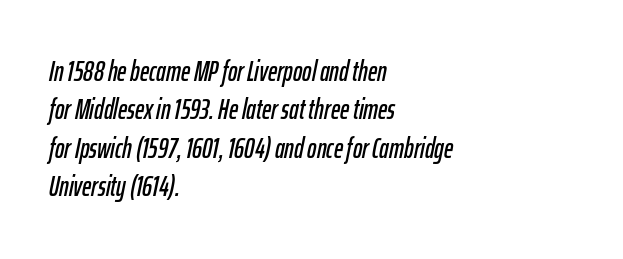
Q: Is the text italic (slanted)? A: Yes, it leans right by about 12 degrees.
Q: Is the text underlined? A: No.
Q: How is the paragraph aligned? A: Left-aligned.
Q: Is the spacing between letters normal or unusually wide? A: Normal.
Q: Is the spacing between lines tight, normal or loose? A: Normal.
Q: Width (condensed, normal, or wide)? A: Condensed.
Q: Stroke contrast? A: Low.
Q: x-height? A: Medium.
Q: Monospaced? A: No.
